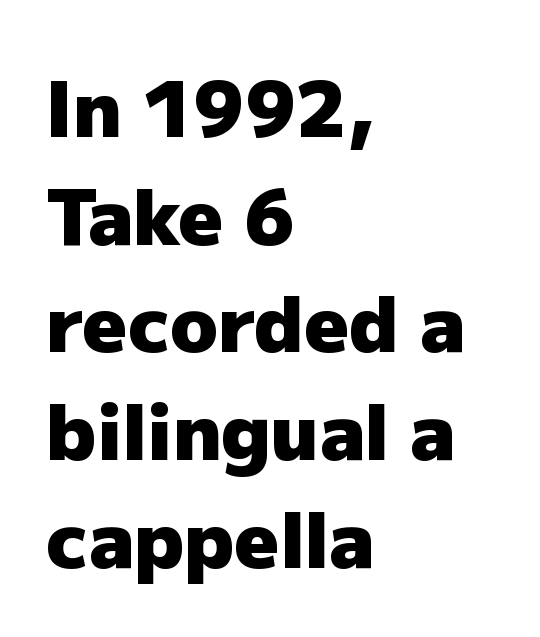
{"serif": "no", "italic": "no", "bold": "yes", "weight": "heavy", "width": "normal", "stroke_contrast": "low", "x_height": "medium", "monospaced": "no", "underline": "no", "align": "left", "line_spacing": "normal", "line_spacing_ratio": 1.38, "letter_spacing": "normal", "letter_spacing_em": 0.0, "glyph_px": 78}
